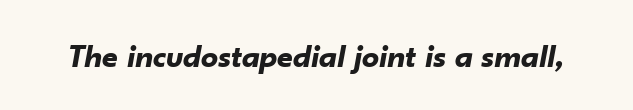
{"italic": "yes", "lean": "right", "slant_degrees": 10, "bold": "yes", "weight": "bold", "width": "normal", "stroke_contrast": "low", "x_height": "small", "monospaced": "no", "underline": "no", "letter_spacing": "normal", "letter_spacing_em": 0.0, "glyph_px": 34}
